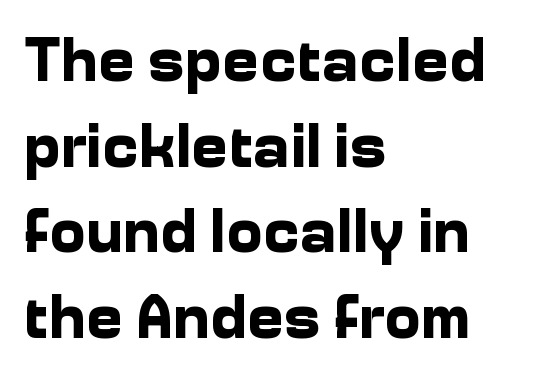
Q: Is the text bold? A: Yes.
Q: Is the text italic (slanted)? A: No, it is upright.
Q: Is the typeface a serif or a sans-serif typeface? A: Sans-serif.
Q: Is the text underlined? A: No.
Q: How is the paragraph aligned? A: Left-aligned.
Q: Is the spacing between letters normal or unusually wide? A: Normal.
Q: Is the spacing between lines tight, normal or loose? A: Normal.
Q: Width (condensed, normal, or wide)? A: Normal.
Q: Stroke contrast? A: Low.
Q: x-height? A: Medium.
Q: Monospaced? A: No.
